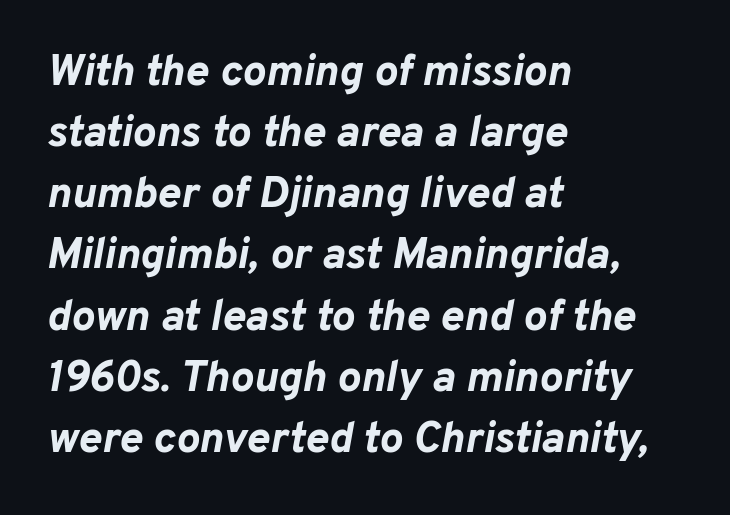
The image shows 44 px bold type, italic (leaning right); set left-aligned, normal line spacing (1.39x), normal letter spacing, not underlined; low stroke contrast and a medium x-height.
